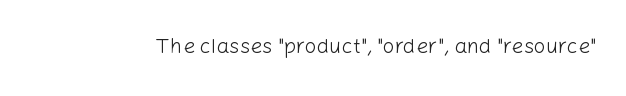
The image shows 21 px text type, upright; set normal letter spacing, not underlined.
